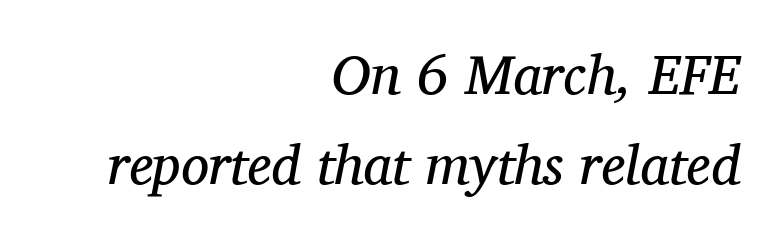
The strokes are not fattened; the text isn't bold. These lines are set flush right with a ragged left edge. The face used here is seriffed, in the tradition of book romans. This rendering features lettering with no underline. Is there much room between lines? A standard amount, neither cramped nor airy.
